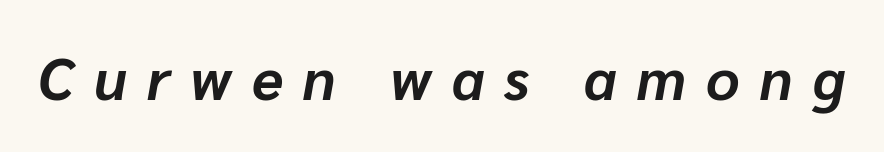
Q: Is the text bold? A: Yes.
Q: Is the text italic (slanted)? A: Yes, it leans right by about 10 degrees.
Q: Is the text underlined? A: No.
Q: Is the spacing between letters normal or unusually wide? A: Unusually wide.
Q: Width (condensed, normal, or wide)? A: Normal.
Q: Stroke contrast? A: Low.
Q: x-height? A: Medium.
Q: Monospaced? A: No.
